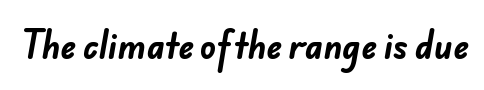
Character widths vary here, with narrow letters taking less room than wide ones. These lines keep a tight, regular rhythm from letter to letter. The words here are not underlined. In terms of weight, the rendering is a true, heavy bold.
